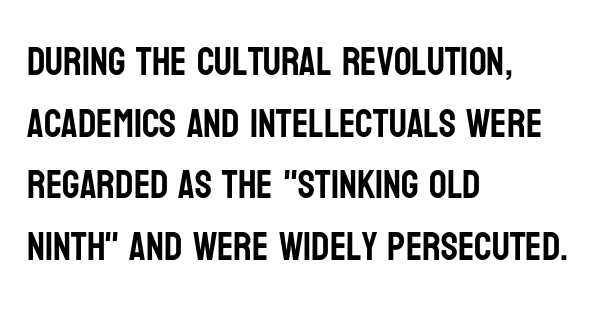
The image shows 39 px condensed sans-serif type, upright; set left-aligned, normal line spacing (1.58x), normal letter spacing, not underlined; low stroke contrast and a large x-height.
